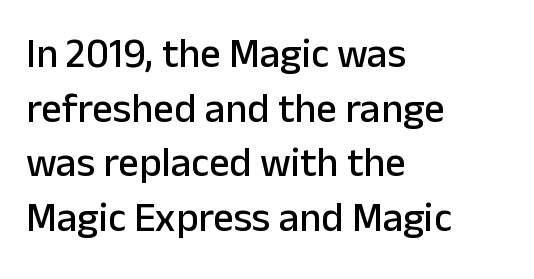
The image shows 41 px sans-serif type, upright; set left-aligned, normal line spacing (1.33x), normal letter spacing, not underlined; low stroke contrast and a medium x-height.
